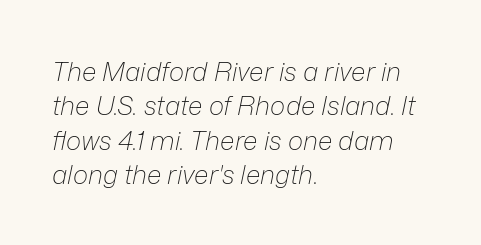
Q: Is the text bold? A: No.
Q: Is the text italic (slanted)? A: Yes, it leans right by about 12 degrees.
Q: Is the text underlined? A: No.
Q: How is the paragraph aligned? A: Left-aligned.
Q: Is the spacing between letters normal or unusually wide? A: Normal.
Q: Is the spacing between lines tight, normal or loose? A: Normal.
